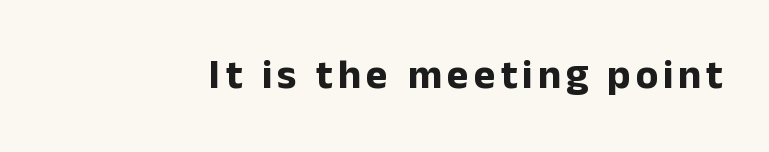
Glance below the letters and you will spot only blank space. Think of a printed novel: that variable character pitch is what you see here. This rendering employs a face without finishing strokes, i.e., a sans-serif. Caption: bold face, heavy strokes.
